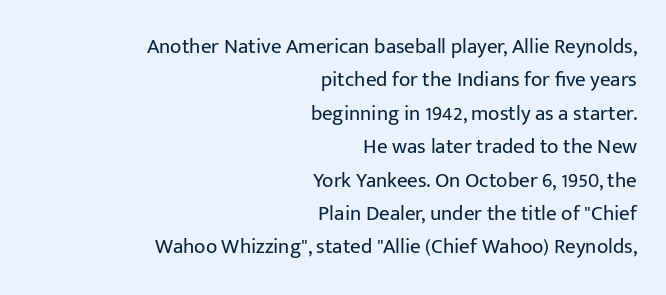
{"italic": "no", "bold": "no", "underline": "no", "align": "right", "line_spacing": "normal", "line_spacing_ratio": 1.59, "letter_spacing": "normal", "letter_spacing_em": 0.0, "glyph_px": 21}
